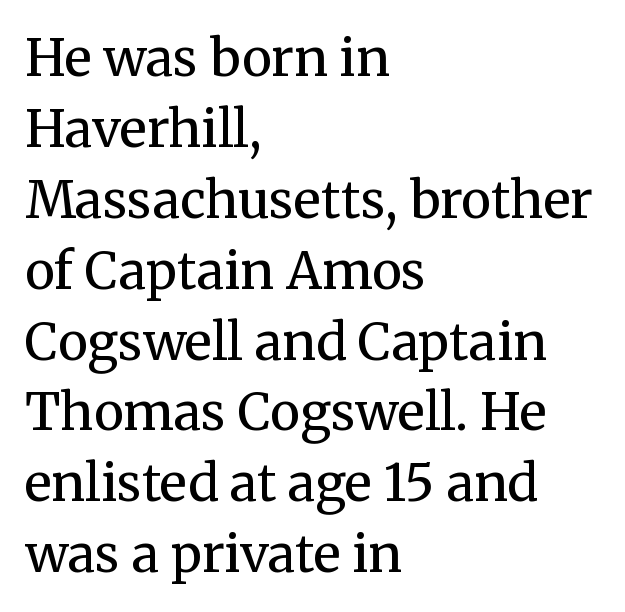
Q: Is the text bold? A: No.
Q: Is the text italic (slanted)? A: No, it is upright.
Q: Is the typeface a serif or a sans-serif typeface? A: Serif.
Q: Is the text underlined? A: No.
Q: How is the paragraph aligned? A: Left-aligned.
Q: Is the spacing between letters normal or unusually wide? A: Normal.
Q: Is the spacing between lines tight, normal or loose? A: Normal.
Q: Width (condensed, normal, or wide)? A: Normal.
Q: Stroke contrast? A: Medium.
Q: x-height? A: Medium.
Q: Monospaced? A: No.
